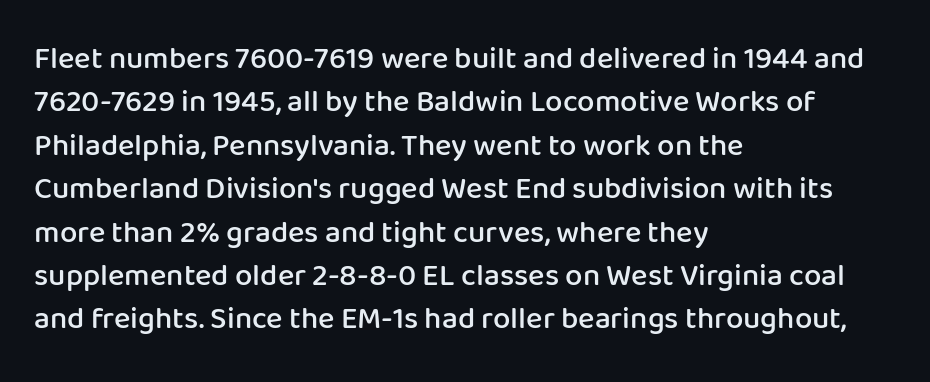
Leading matches the norm, producing a regular column. Left-aligned paragraph, ragged on the right. These lines are composed in type without serifs. Beneath every word, the page is bare. Letter spacing: default.
